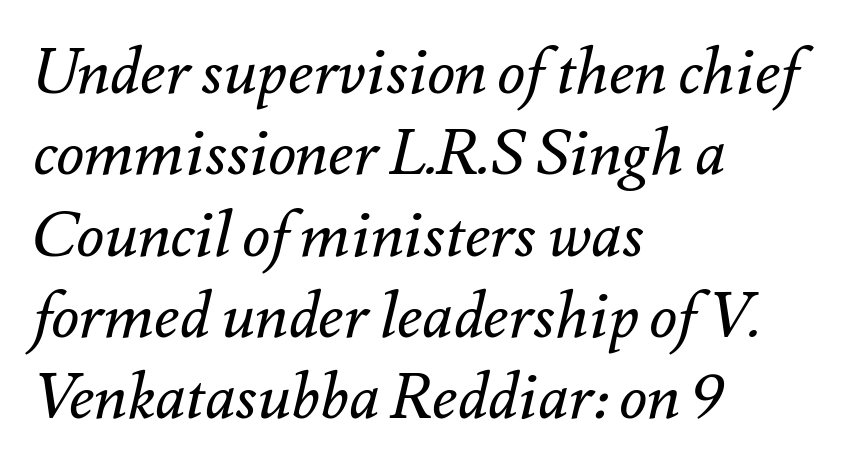
Q: Is the text bold? A: No.
Q: Is the text italic (slanted)? A: Yes, it leans right by about 12 degrees.
Q: Is the text underlined? A: No.
Q: How is the paragraph aligned? A: Left-aligned.
Q: Is the spacing between letters normal or unusually wide? A: Normal.
Q: Is the spacing between lines tight, normal or loose? A: Normal.
Q: Width (condensed, normal, or wide)? A: Normal.
Q: Stroke contrast? A: Medium.
Q: x-height? A: Small.
Q: Monospaced? A: No.
